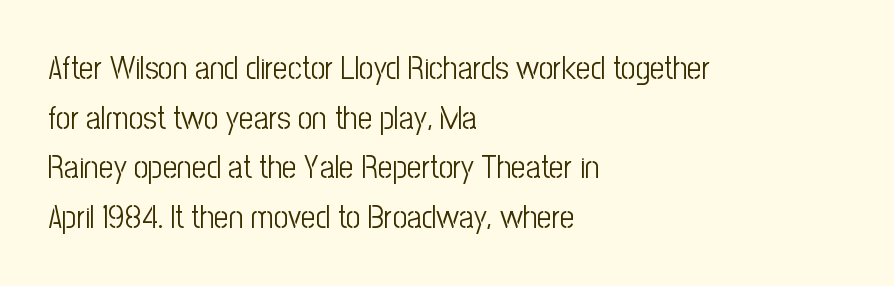
Q: Is the text bold? A: No.
Q: Is the text italic (slanted)? A: No, it is upright.
Q: Is the typeface a serif or a sans-serif typeface? A: Sans-serif.
Q: Is the text underlined? A: No.
Q: How is the paragraph aligned? A: Left-aligned.
Q: Is the spacing between letters normal or unusually wide? A: Normal.
Q: Is the spacing between lines tight, normal or loose? A: Normal.
Q: Width (condensed, normal, or wide)? A: Condensed.
Q: Stroke contrast? A: Low.
Q: x-height? A: Medium.
Q: Monospaced? A: No.
